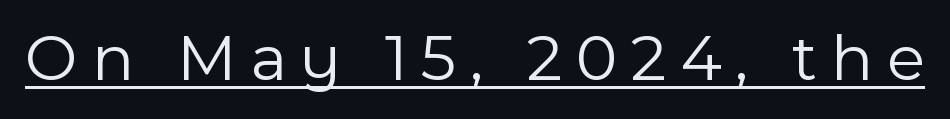
{"serif": "no", "italic": "no", "bold": "no", "weight": "light", "width": "normal", "x_height": "medium", "monospaced": "no", "underline": "yes", "letter_spacing": "wide", "letter_spacing_em": 0.2, "glyph_px": 68}
